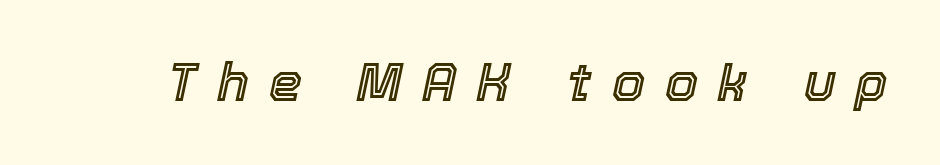
The image shows 53 px text type, italic (leaning right); set unusually wide letter spacing (+0.38 em), not underlined; a medium x-height.
